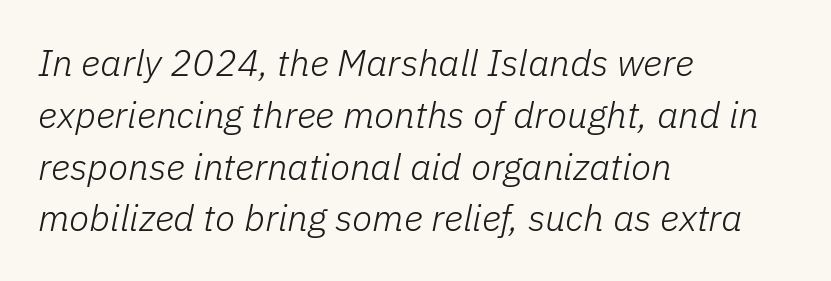
{"italic": "yes", "lean": "right", "slant_degrees": 11, "bold": "no", "weight": "light", "width": "normal", "stroke_contrast": "low", "x_height": "medium", "monospaced": "no", "underline": "no", "align": "left", "line_spacing": "normal", "line_spacing_ratio": 1.4, "letter_spacing": "normal", "letter_spacing_em": 0.0, "glyph_px": 37}
